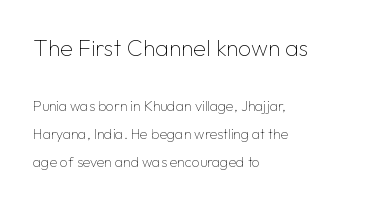
Q: Is the text bold? A: No.
Q: Is the text italic (slanted)? A: No, it is upright.
Q: Is the text underlined? A: No.
Q: How is the paragraph aligned? A: Left-aligned.
Q: Is the spacing between letters normal or unusually wide? A: Normal.
Q: Is the spacing between lines tight, normal or loose? A: Loose.
Q: Which block of text is set in a larger size, the first (top) or the second (bottom)? A: The first (top) one.
